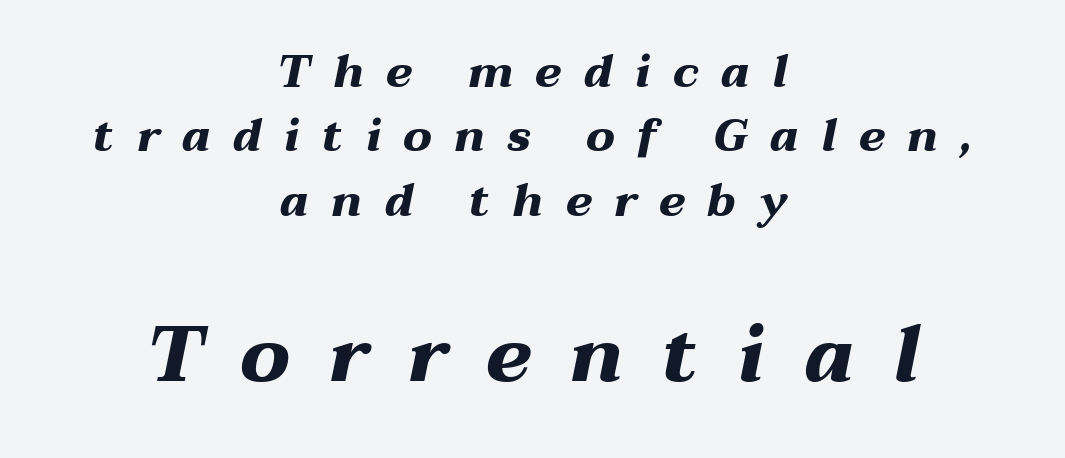
The image shows 78 px heavy, wide type, italic (leaning right); set centered, normal line spacing (1.43x), unusually wide letter spacing (+0.49 em), not underlined; the second (bottom) block is 1.73x larger; medium stroke contrast and a medium x-height.
